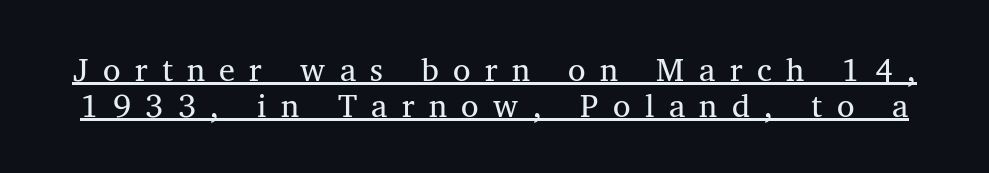
{"serif": "yes", "italic": "no", "bold": "no", "weight": "regular", "width": "normal", "stroke_contrast": "medium", "x_height": "medium", "monospaced": "no", "underline": "yes", "line_spacing": "tight", "line_spacing_ratio": 1.11, "letter_spacing": "wide", "letter_spacing_em": 0.45, "glyph_px": 32}
